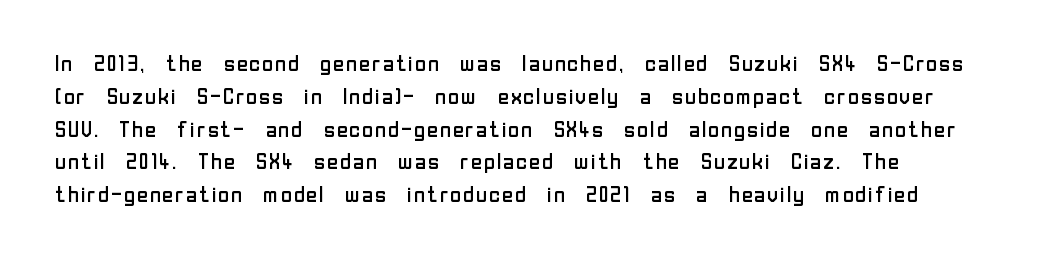
Descender tails drop into unmarked territory. Vertically, the passage feels balanced, rows spaced as you'd expect. The typesetter chose a ragged-right arrangement here. The typography opts for an upright posture over an oblique one. The rendering keeps characters at their native spacing. Stroke mass is kept to a normal reading level or below.
